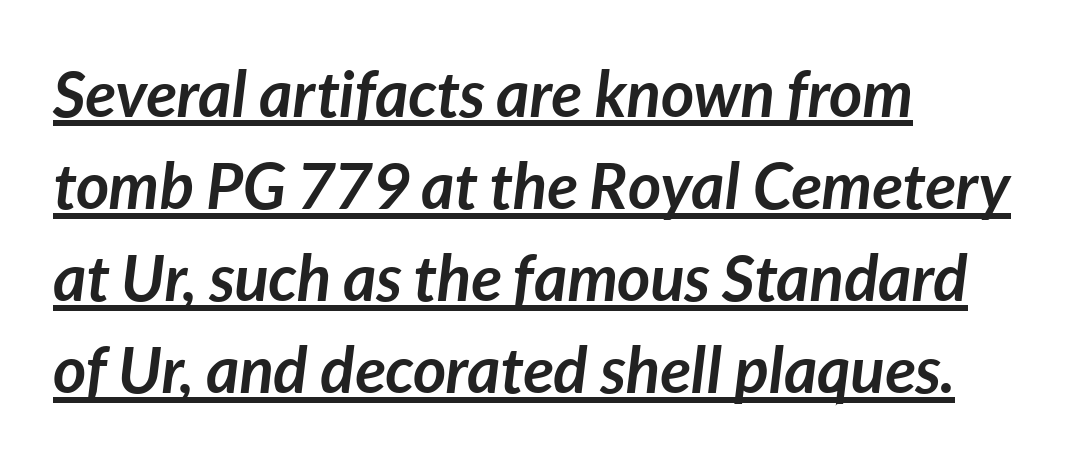
Plenty of ink on the page — the face is bold. Reading down the column, the eye jumps a familiar distance to each next line. The specimen reads as italic at a glance. The lines are quadded left. Do the characters align in a grid? No, the font is proportional. The tracking reads as untouched default to a designer's eye.
